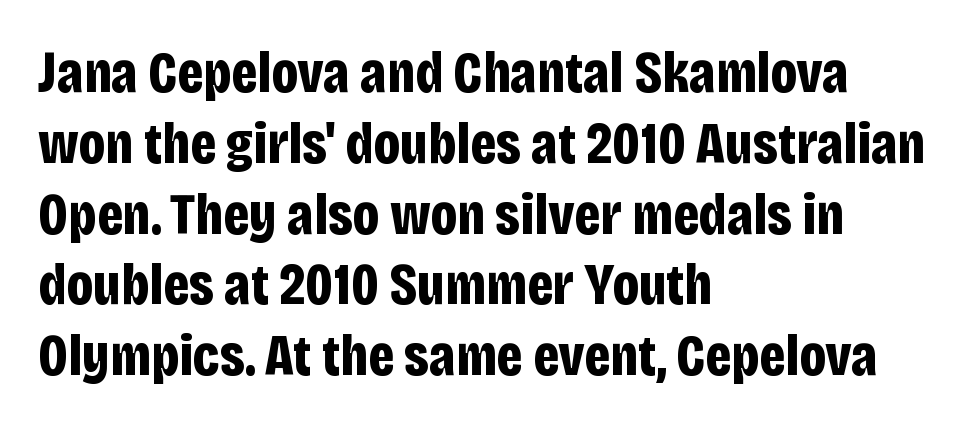
{"serif": "no", "italic": "no", "bold": "yes", "weight": "bold", "width": "condensed", "stroke_contrast": "low", "x_height": "large", "monospaced": "no", "underline": "no", "align": "left", "line_spacing_ratio": 1.22, "letter_spacing": "normal", "letter_spacing_em": 0.0, "glyph_px": 58}
